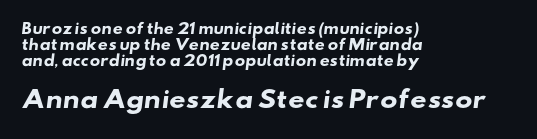
Bare-footed words on every line. I'd describe the lettering as bold — thick and assertive. The following chunk of copy outweighs the initial chunk in type size. Students, note that the glyphs here touch the page at normal intervals. Caption: multi-line text, flush left, ragged right.
